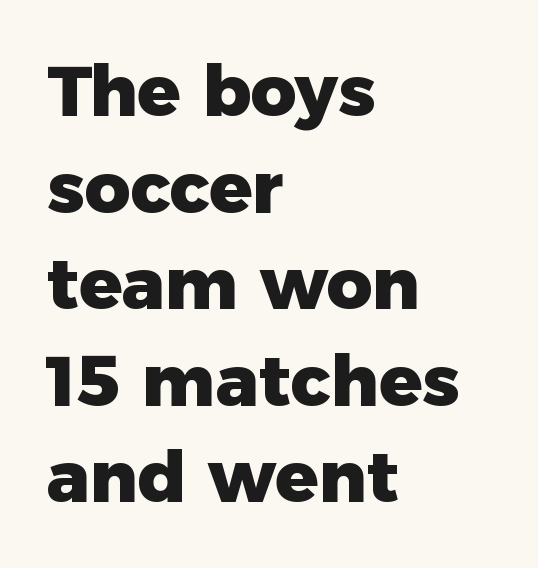
{"serif": "no", "italic": "no", "bold": "yes", "weight": "heavy", "width": "normal", "stroke_contrast": "low", "x_height": "medium", "monospaced": "no", "underline": "no", "align": "left", "line_spacing": "normal", "line_spacing_ratio": 1.36, "letter_spacing": "normal", "letter_spacing_em": 0.0, "glyph_px": 71}
